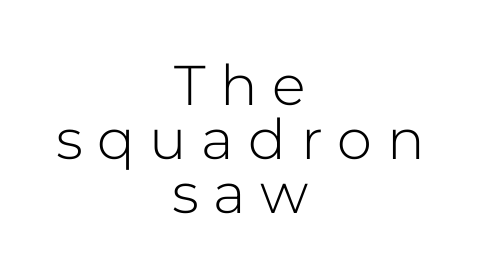
The image shows 56 px light sans-serif type, upright; set centered, tight line spacing (0.96x), unusually wide letter spacing (+0.26 em), not underlined; low stroke contrast and a medium x-height.
